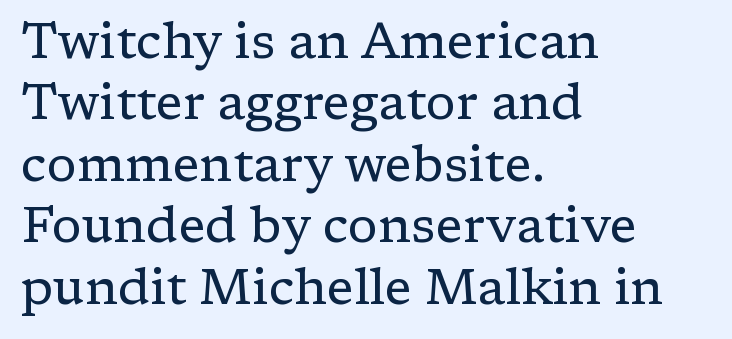
Q: Is the text bold? A: No.
Q: Is the text italic (slanted)? A: No, it is upright.
Q: Is the typeface a serif or a sans-serif typeface? A: Serif.
Q: Is the text underlined? A: No.
Q: How is the paragraph aligned? A: Left-aligned.
Q: Is the spacing between letters normal or unusually wide? A: Normal.
Q: Width (condensed, normal, or wide)? A: Normal.
Q: Stroke contrast? A: Low.
Q: x-height? A: Medium.
Q: Monospaced? A: No.
